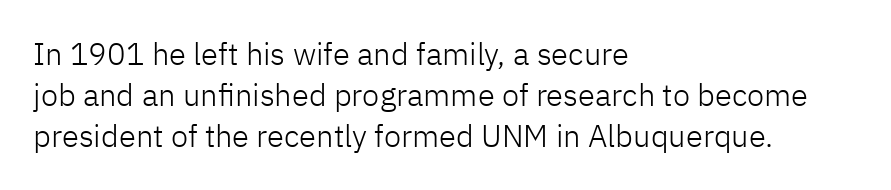
{"serif": "no", "italic": "no", "bold": "no", "weight": "light", "width": "normal", "stroke_contrast": "low", "x_height": "medium", "monospaced": "no", "underline": "no", "align": "left", "line_spacing": "normal", "line_spacing_ratio": 1.33, "letter_spacing": "normal", "letter_spacing_em": 0.0, "glyph_px": 31}
